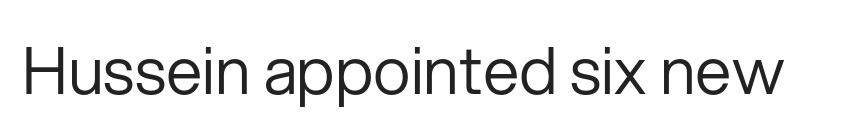
You can tell it's not italic because the verticals are truly vertical. Think of a printed novel: that variable character pitch is what you see here. This rendering employs a face without finishing strokes, i.e., a sans-serif. The area under the type is left untouched. On a weight scale, this lands at 450 or below.
